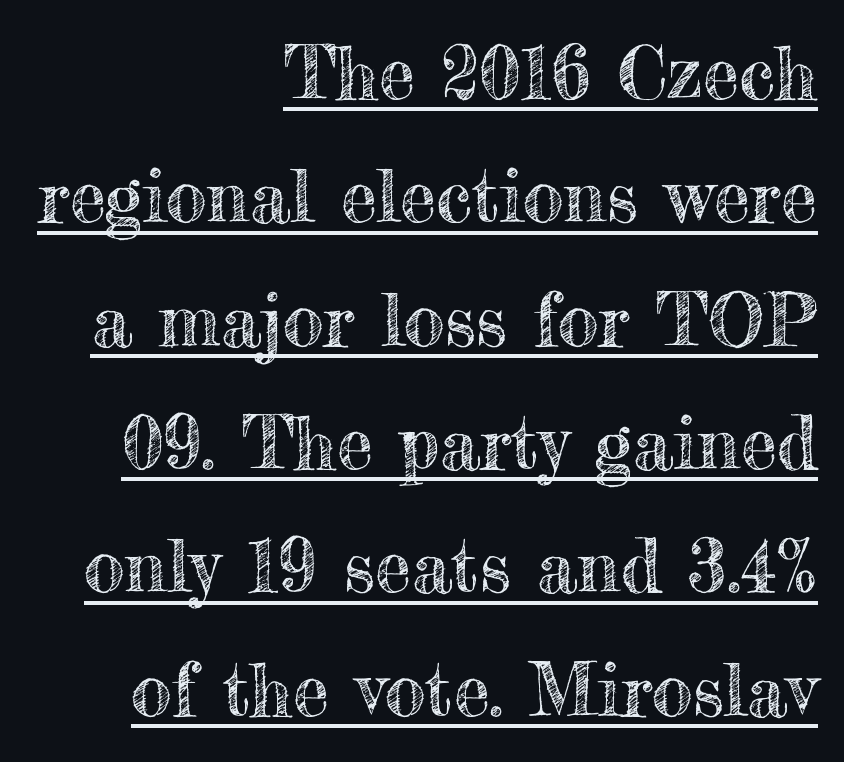
The image shows 73 px text type, upright; set right-aligned, normal line spacing (1.69x), normal letter spacing, underlined; a small x-height.
